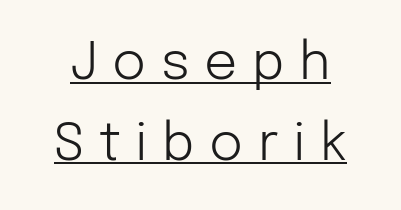
Q: Is the text bold? A: No.
Q: Is the text italic (slanted)? A: No, it is upright.
Q: Is the typeface a serif or a sans-serif typeface? A: Sans-serif.
Q: Is the text underlined? A: Yes.
Q: Is the spacing between letters normal or unusually wide? A: Unusually wide.
Q: Is the spacing between lines tight, normal or loose? A: Normal.
Q: Width (condensed, normal, or wide)? A: Normal.
Q: Stroke contrast? A: Low.
Q: x-height? A: Medium.
Q: Monospaced? A: No.
